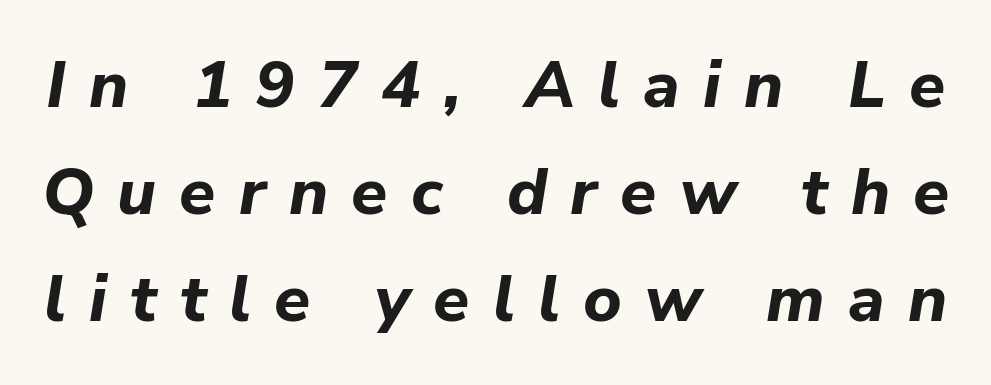
The image shows 66 px bold type, italic (leaning right); set normal line spacing (1.62x), unusually wide letter spacing (+0.35 em), not underlined; low stroke contrast and a medium x-height.
